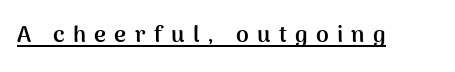
Q: Is the text bold? A: Yes.
Q: Is the text italic (slanted)? A: No, it is upright.
Q: Is the text underlined? A: Yes.
Q: Is the spacing between letters normal or unusually wide? A: Unusually wide.
